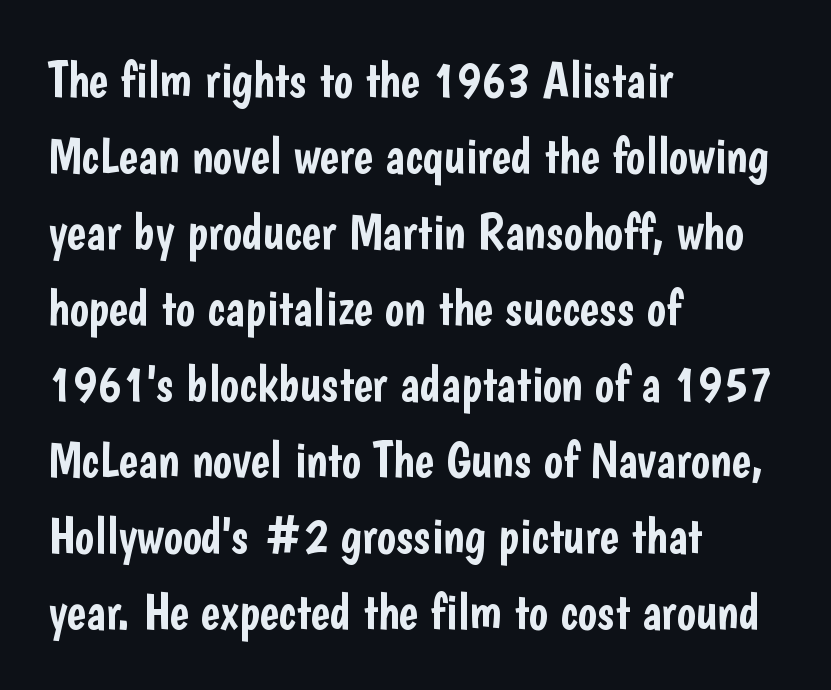
The image shows 51 px condensed sans-serif type, upright; set left-aligned, normal line spacing (1.49x), normal letter spacing, not underlined; low stroke contrast and a medium x-height.
